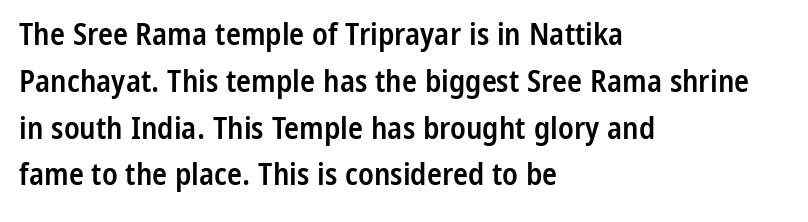
Interline gaps are of average width in this sample. The text was rendered using a sans face with plain stroke endings. Typographic density is moderately raised because the face is semibold. Spacing between characters is what you'd get straight out of the box. Is the block centered? No — it sits flush against the left margin. In terms of posture, this sample is upright.
